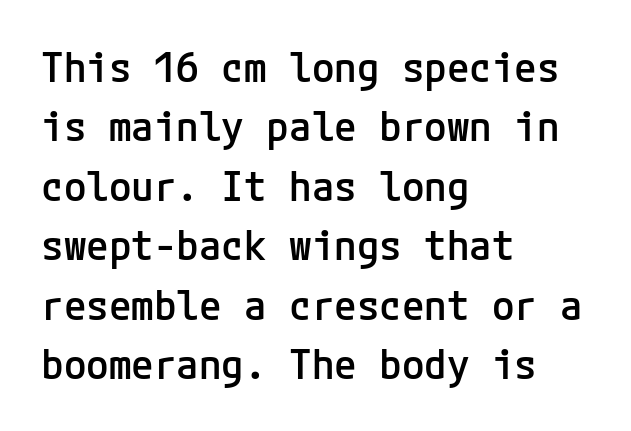
The image shows 41 px semibold sans-serif type, upright; set left-aligned, normal line spacing (1.45x), normal letter spacing, not underlined; low stroke contrast and a medium x-height.
